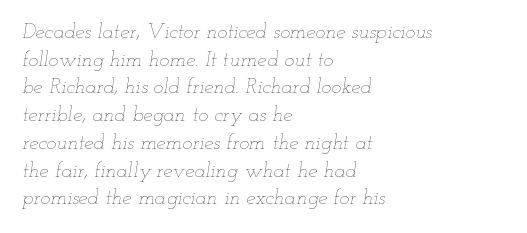
The image shows 21 px text type, italic (leaning right); set left-aligned, normal line spacing (1.32x), normal letter spacing, not underlined.
